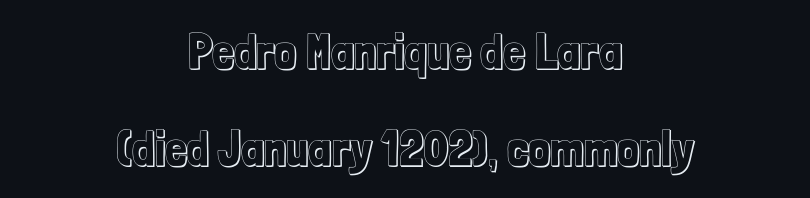
Do the characters align in a grid? No, the font is proportional. In terms of leading, this rendering errs on the spacious side. The baseline area is clear. Quick note: not italic, upright.
